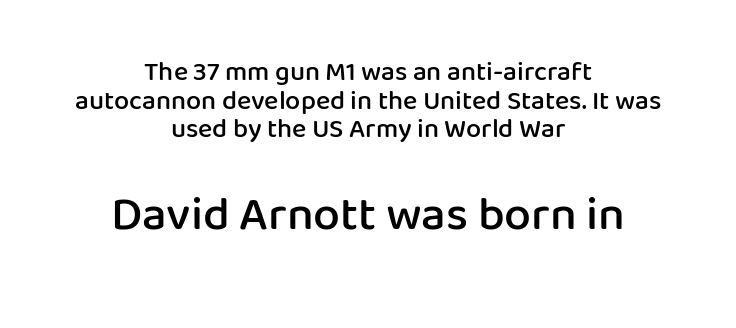
Reading top to bottom, the characters get bigger at the block break. Posture: straight, roman, zero tilt. Check where the strokes stop: nothing finishes them off — pure sans. Varying glyph widths throughout — classic text-font behaviour. The line texture is even and compact thanks to regular tracking.
